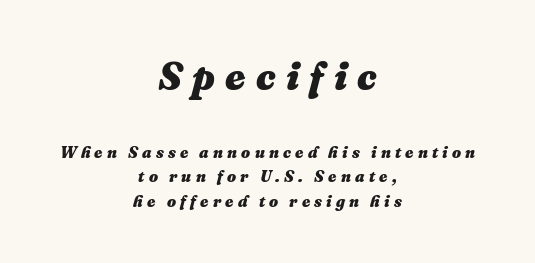
The image shows 39 px heavy type, italic (leaning right); set centered, normal line spacing (1.53x), unusually wide letter spacing (+0.26 em), not underlined; the first (top) block is 2.44x larger; medium stroke contrast and a medium x-height.
